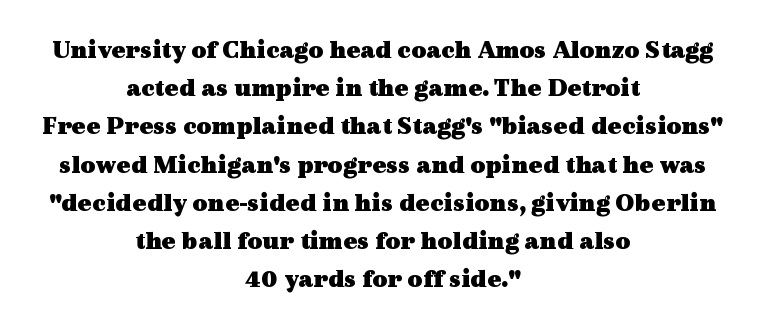
The image shows 26 px bold type, upright; set centered, normal line spacing (1.47x), normal letter spacing, not underlined.
